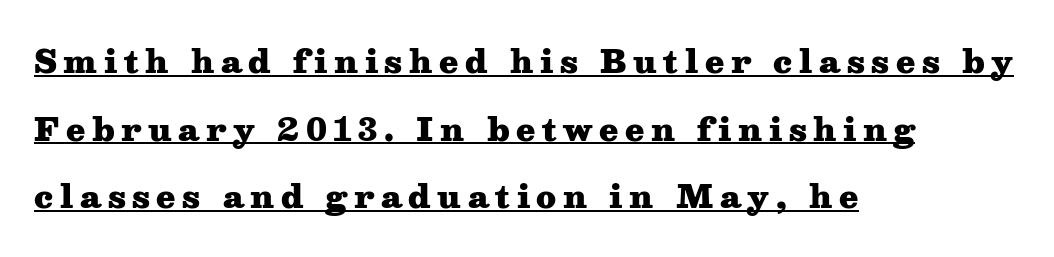
{"serif": "yes", "italic": "no", "bold": "yes", "weight": "heavy", "width": "wide", "stroke_contrast": "medium", "x_height": "medium", "monospaced": "no", "underline": "yes", "align": "left", "line_spacing": "loose", "line_spacing_ratio": 2.18, "letter_spacing": "wide", "letter_spacing_em": 0.21, "glyph_px": 31}
